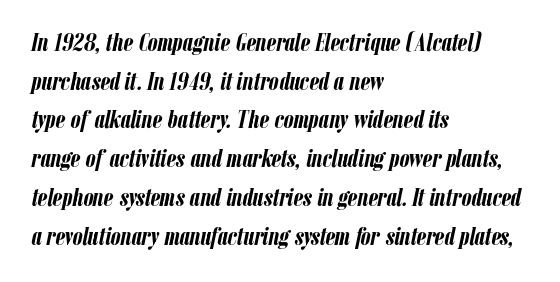
Decoration check: the copy has no underline. The letters are slanted; this is an italic face. Pretty heavy lettering here — definitely bold. Regarding leading, the lines here are spaced in the standard way. The ragged edge is on the right, which tells us the setting is flush left. The letters sit at their default tracking, neither squeezed nor spread.
